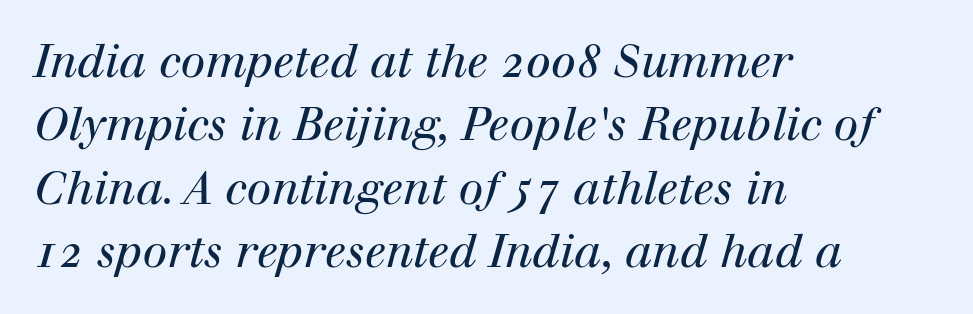
Q: Is the text bold? A: No.
Q: Is the text italic (slanted)? A: Yes, it leans right by about 12 degrees.
Q: Is the typeface a serif or a sans-serif typeface? A: Serif.
Q: Is the text underlined? A: No.
Q: How is the paragraph aligned? A: Left-aligned.
Q: Is the spacing between letters normal or unusually wide? A: Normal.
Q: Is the spacing between lines tight, normal or loose? A: Normal.
Q: Width (condensed, normal, or wide)? A: Normal.
Q: Stroke contrast? A: High.
Q: x-height? A: Medium.
Q: Monospaced? A: No.
